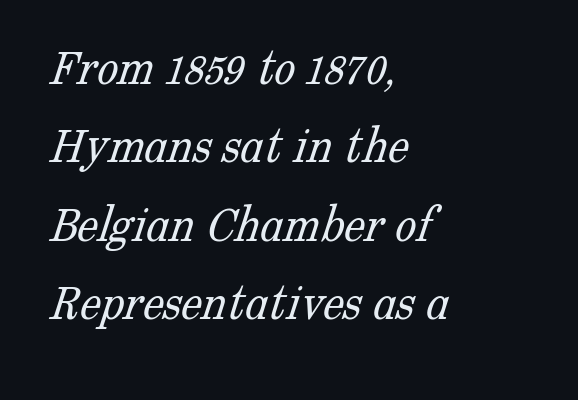
The image shows 53 px light serif type; set left-aligned, normal line spacing (1.48x), normal letter spacing, not underlined; low stroke contrast and a medium x-height.
